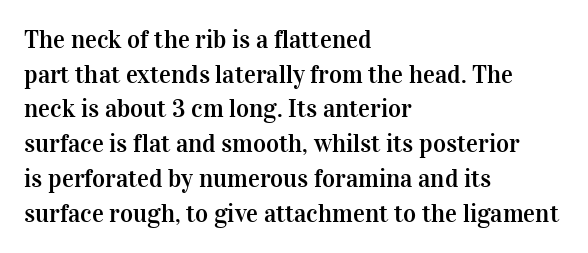
Q: Is the text italic (slanted)? A: No, it is upright.
Q: Is the text underlined? A: No.
Q: How is the paragraph aligned? A: Left-aligned.
Q: Is the spacing between letters normal or unusually wide? A: Normal.
Q: Is the spacing between lines tight, normal or loose? A: Normal.
